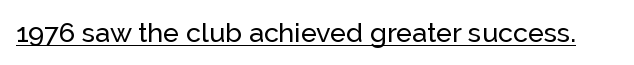
{"italic": "no", "underline": "yes", "letter_spacing": "normal", "letter_spacing_em": 0.0, "glyph_px": 27}
